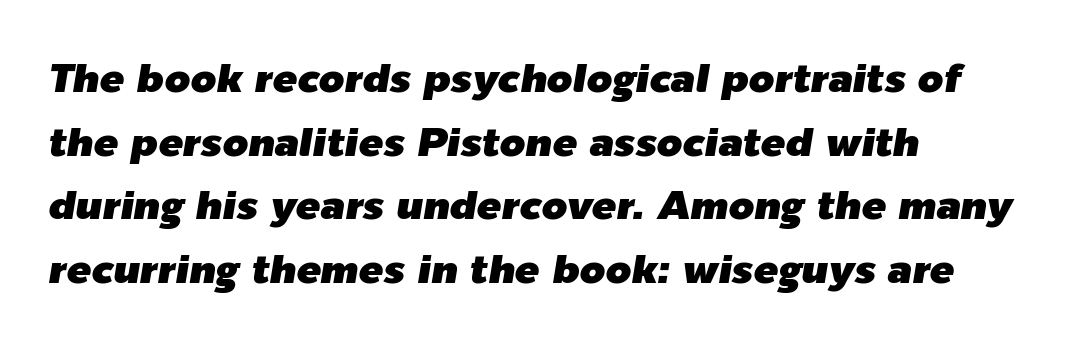
If you drew a ruler down the left edge, every line would touch it. Tall strokes in this sample are angled rather than plumb. Here the designer chose a conventional face with non-uniform glyph widths. Underline: absent. Leading matches the norm, producing a regular column. What stands out about the letter spacing? Nothing — it is the standard amount.
